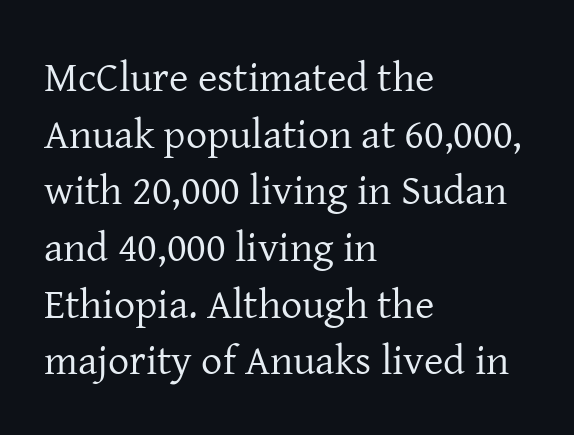
The image shows 42 px regular-weight serif type, upright; set left-aligned, normal line spacing (1.35x), normal letter spacing, not underlined; low stroke contrast and a medium x-height.
